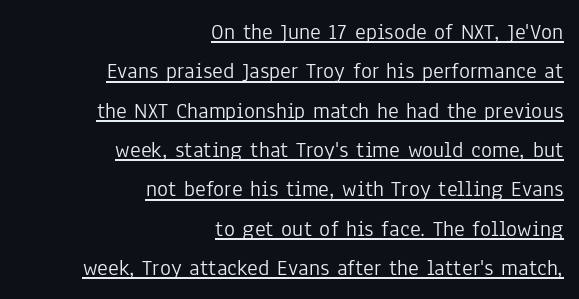
Q: Is the text bold? A: No.
Q: Is the text italic (slanted)? A: No, it is upright.
Q: Is the text underlined? A: Yes.
Q: How is the paragraph aligned? A: Right-aligned.
Q: Is the spacing between letters normal or unusually wide? A: Normal.
